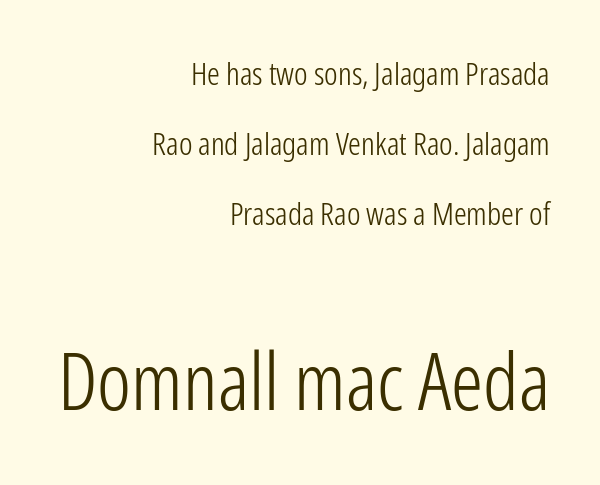
{"serif": "no", "italic": "no", "bold": "no", "weight": "light", "width": "condensed", "stroke_contrast": "low", "x_height": "medium", "monospaced": "no", "underline": "no", "align": "right", "line_spacing": "loose", "line_spacing_ratio": 2.19, "letter_spacing": "normal", "letter_spacing_em": 0.0, "larger_block": "second", "size_ratio": 2.5, "glyph_px": 80}
